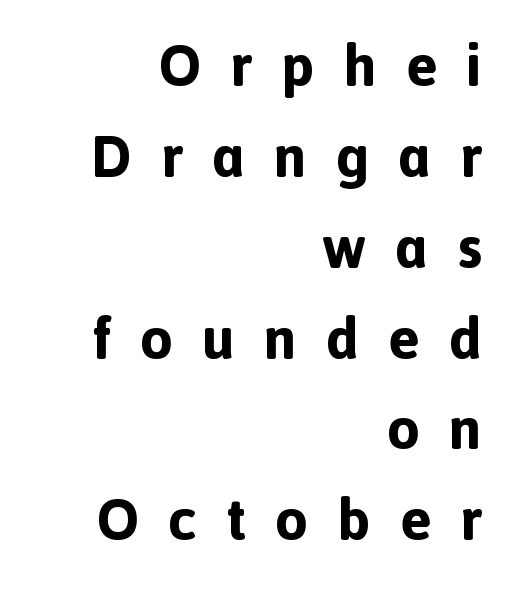
{"serif": "no", "italic": "no", "bold": "yes", "weight": "bold", "width": "normal", "x_height": "medium", "monospaced": "no", "underline": "no", "align": "right", "line_spacing": "normal", "line_spacing_ratio": 1.54, "letter_spacing": "wide", "letter_spacing_em": 0.49, "glyph_px": 59}
